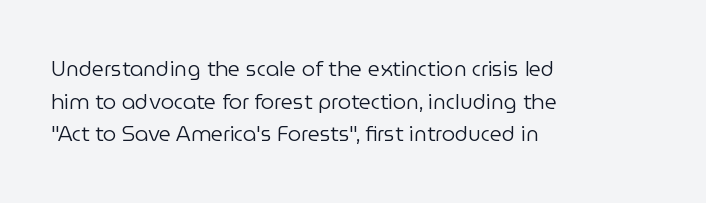
{"italic": "no", "bold": "no", "underline": "no", "align": "left", "line_spacing": "normal", "line_spacing_ratio": 1.55, "letter_spacing": "normal", "letter_spacing_em": 0.0, "glyph_px": 21}
